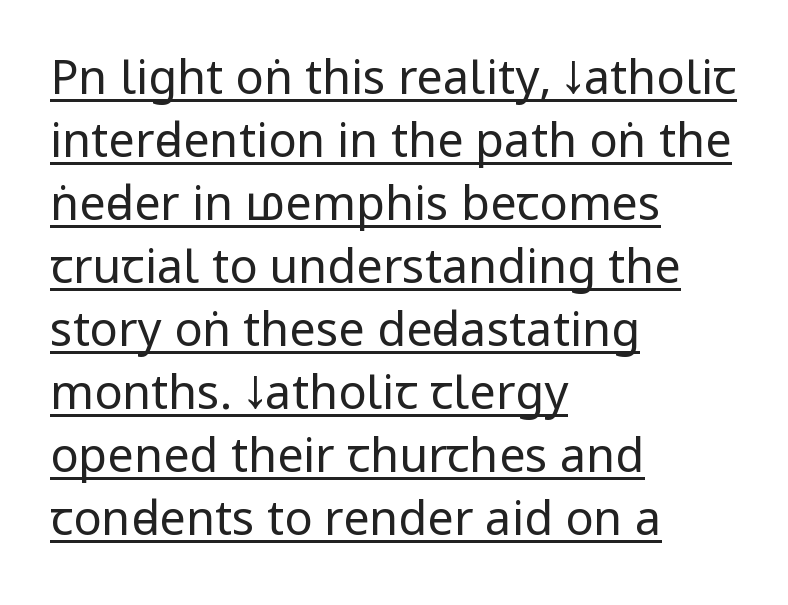
Q: Is the text bold? A: No.
Q: Is the text italic (slanted)? A: No, it is upright.
Q: Is the typeface a serif or a sans-serif typeface? A: Sans-serif.
Q: Is the text underlined? A: Yes.
Q: How is the paragraph aligned? A: Left-aligned.
Q: Is the spacing between letters normal or unusually wide? A: Normal.
Q: Is the spacing between lines tight, normal or loose? A: Normal.
Q: Width (condensed, normal, or wide)? A: Condensed.
Q: Stroke contrast? A: Low.
Q: x-height? A: Large.
Q: Monospaced? A: No.
